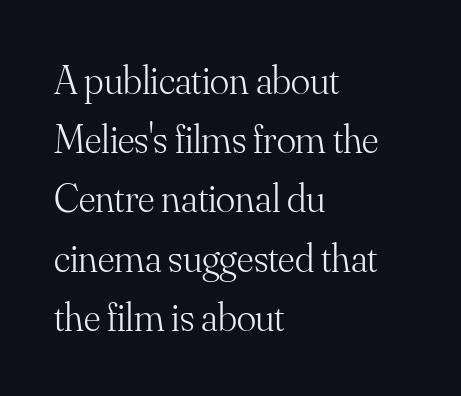
{"serif": "yes", "italic": "no", "bold": "no", "weight": "light", "width": "normal", "stroke_contrast": "medium", "x_height": "small", "monospaced": "no", "underline": "no", "align": "left", "line_spacing": "normal", "line_spacing_ratio": 1.48, "letter_spacing": "normal", "letter_spacing_em": 0.0, "glyph_px": 40}
